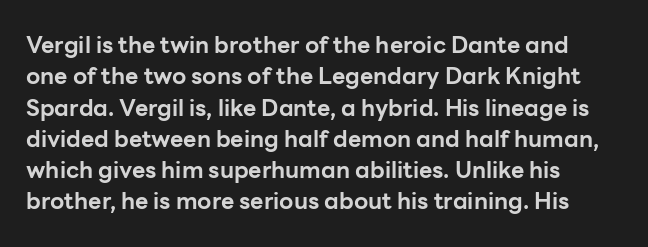
The image shows 23 px bold type, upright; set left-aligned, normal line spacing (1.36x), normal letter spacing, not underlined.
